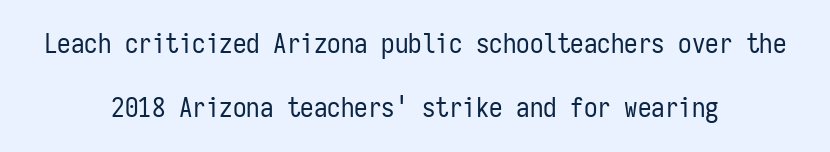
The image shows 27 px text type, upright; set centered, loose line spacing (2.38x), normal letter spacing, not underlined.
